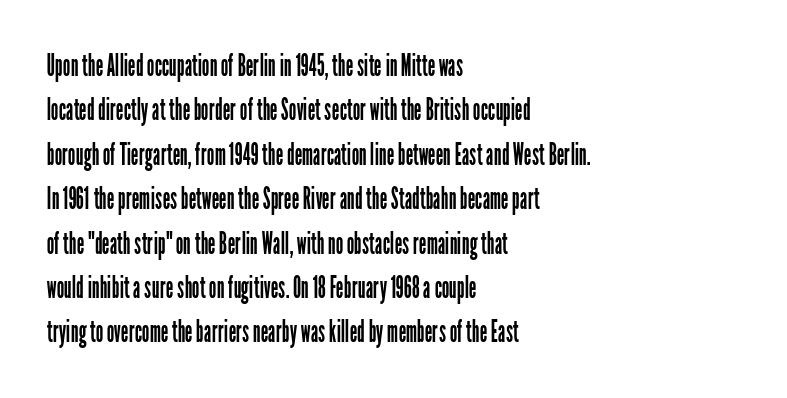
Q: Is the text bold? A: No.
Q: Is the text italic (slanted)? A: No, it is upright.
Q: Is the typeface a serif or a sans-serif typeface? A: Sans-serif.
Q: Is the text underlined? A: No.
Q: How is the paragraph aligned? A: Left-aligned.
Q: Is the spacing between letters normal or unusually wide? A: Normal.
Q: Is the spacing between lines tight, normal or loose? A: Normal.
Q: Width (condensed, normal, or wide)? A: Condensed.
Q: Stroke contrast? A: Low.
Q: x-height? A: Medium.
Q: Monospaced? A: No.
